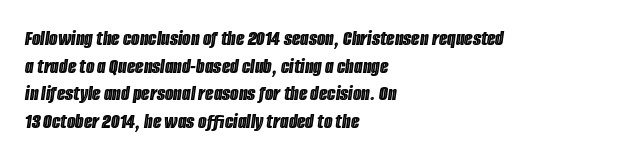
Q: Is the text italic (slanted)? A: Yes, it leans right by about 8 degrees.
Q: Is the text underlined? A: No.
Q: How is the paragraph aligned? A: Left-aligned.
Q: Is the spacing between letters normal or unusually wide? A: Normal.
Q: Is the spacing between lines tight, normal or loose? A: Normal.
